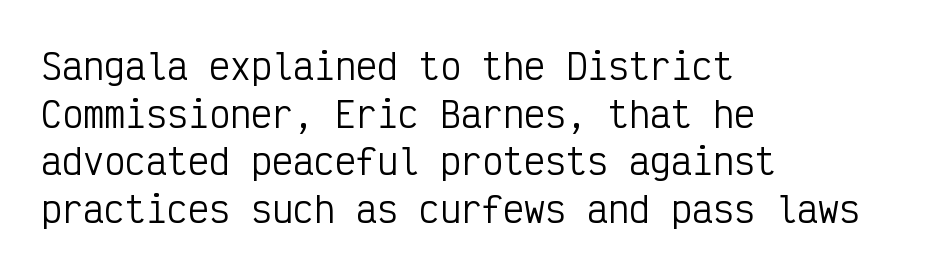
{"serif": "no", "italic": "no", "bold": "no", "weight": "regular", "width": "condensed", "stroke_contrast": "low", "x_height": "medium", "monospaced": "yes", "underline": "no", "align": "left", "line_spacing": "normal", "line_spacing_ratio": 1.36, "letter_spacing": "normal", "letter_spacing_em": 0.0, "glyph_px": 35}
